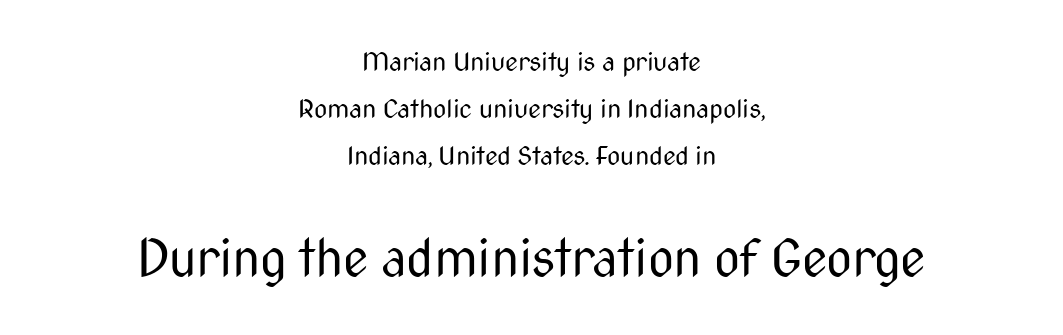
The image shows 51 px regular-weight, condensed sans-serif type, upright; set centered, line spacing 1.8x, normal letter spacing, not underlined; the second (bottom) block is 1.96x larger; medium stroke contrast and a medium x-height.
